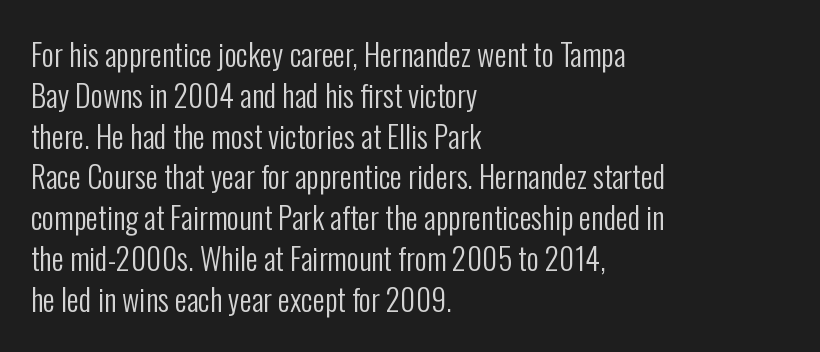
{"serif": "no", "italic": "no", "bold": "no", "weight": "regular", "width": "condensed", "stroke_contrast": "low", "x_height": "medium", "monospaced": "no", "underline": "no", "align": "left", "line_spacing": "normal", "line_spacing_ratio": 1.36, "letter_spacing": "normal", "letter_spacing_em": 0.0, "glyph_px": 30}
